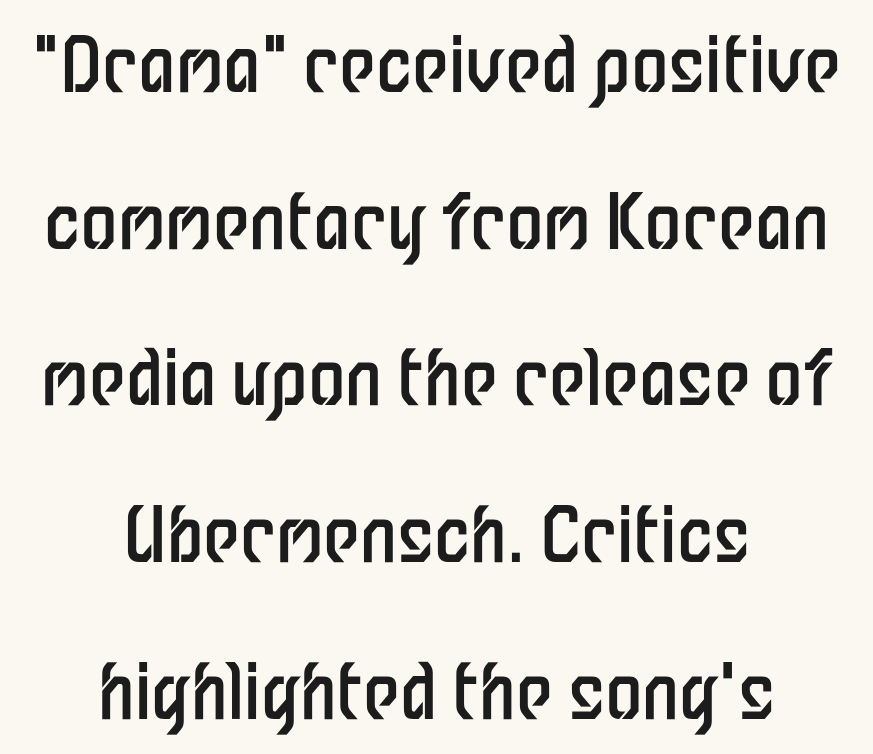
{"serif": "no", "italic": "no", "bold": "no", "weight": "regular", "width": "condensed", "stroke_contrast": "low", "x_height": "medium", "monospaced": "no", "underline": "no", "align": "center", "line_spacing": "loose", "line_spacing_ratio": 2.09, "letter_spacing": "normal", "letter_spacing_em": 0.0, "glyph_px": 75}
